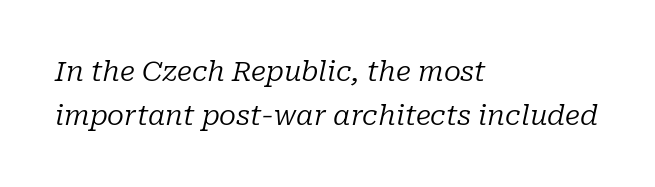
The image shows 28 px regular-weight serif type, italic (leaning right); set left-aligned, normal line spacing (1.57x), normal letter spacing, not underlined; low stroke contrast and a medium x-height.
